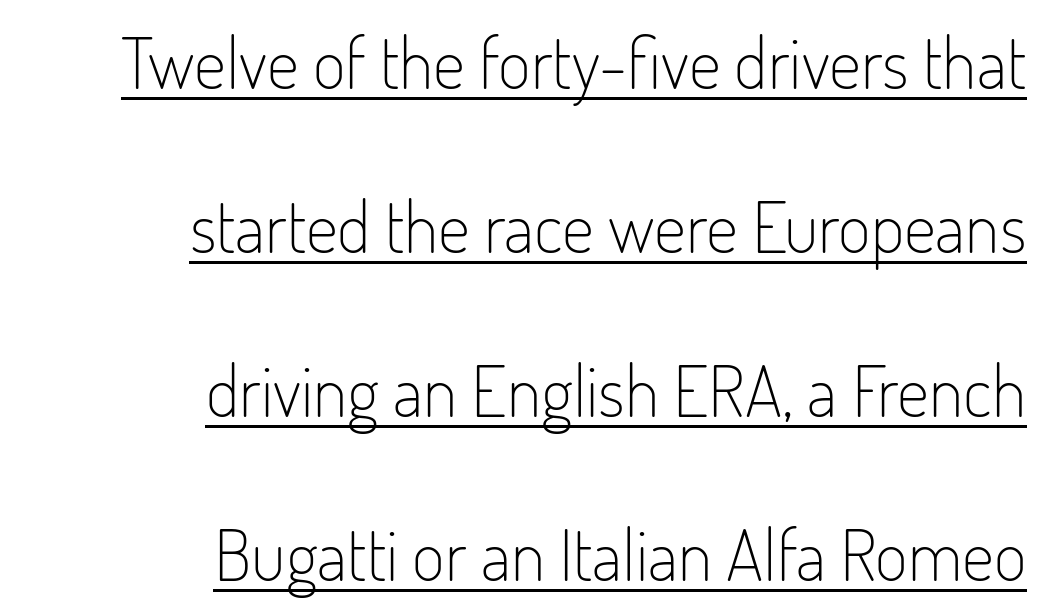
The image shows 71 px light, condensed sans-serif type, upright; set right-aligned, loose line spacing (2.31x), normal letter spacing, underlined; low stroke contrast and a small x-height.
